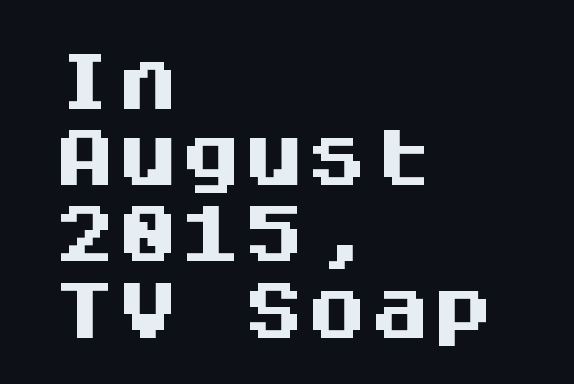
Decoration check: the copy has no underline. A student would call this left alignment; a typographer would say flush left, rag right. Notice how the stems are strictly vertical — no italics here. This is sans-serif lettering, the kind often seen on screens and signage. Do the characters align in a grid? Yes, the font is monospaced.
